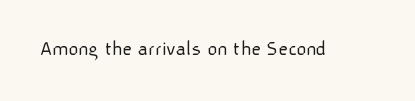
{"italic": "no", "bold": "no", "underline": "no", "letter_spacing": "normal", "letter_spacing_em": 0.0, "glyph_px": 21}
